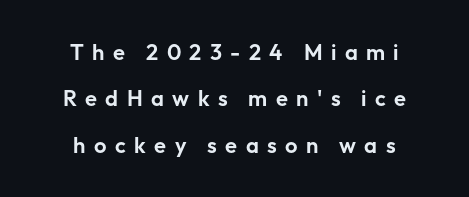
The image shows 22 px text type, upright; set centered, loose line spacing (2.11x), unusually wide letter spacing (+0.38 em), not underlined.
